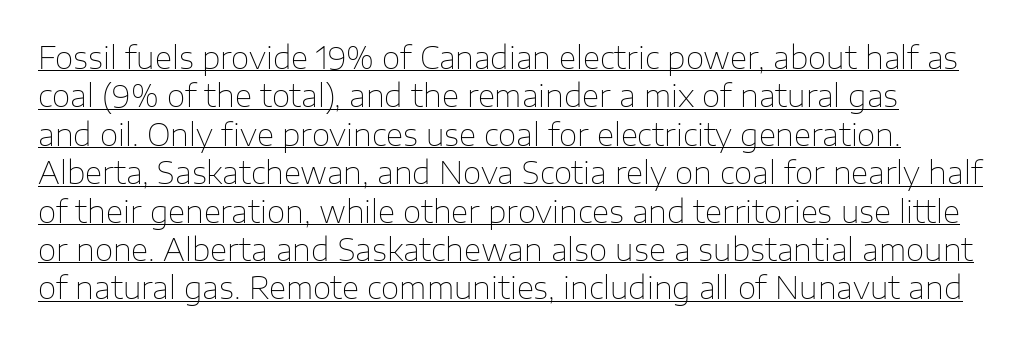
Q: Is the text bold? A: No.
Q: Is the text italic (slanted)? A: No, it is upright.
Q: Is the typeface a serif or a sans-serif typeface? A: Sans-serif.
Q: Is the text underlined? A: Yes.
Q: How is the paragraph aligned? A: Left-aligned.
Q: Is the spacing between letters normal or unusually wide? A: Normal.
Q: Is the spacing between lines tight, normal or loose? A: Normal.
Q: Width (condensed, normal, or wide)? A: Normal.
Q: Stroke contrast? A: Low.
Q: x-height? A: Medium.
Q: Monospaced? A: No.
